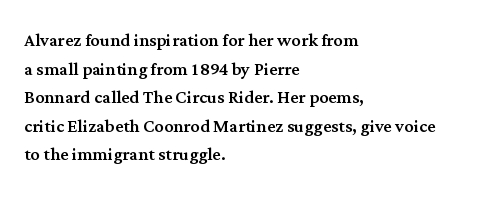
Each line starts at the same left margin while the right side varies. This sample uses plain, unmodified letter spacing. Only glyphs here, with clear space below each row. The letters stand upright; this is a roman face.
